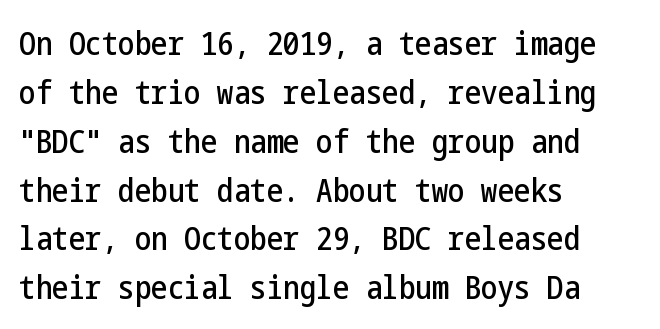
Reading down the block, your eye returns to a fixed left position each line. Spacing between characters is what you'd get straight out of the box. The space directly below the letters is spotless. Rendered with straight, roman letterforms. One glance says typical: line gaps are just what's usual.
